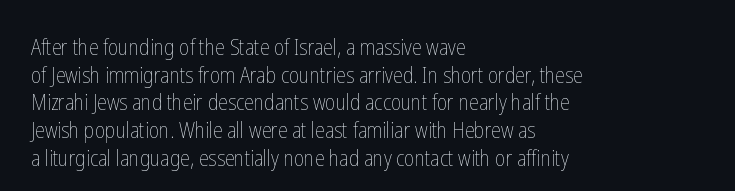
Q: Is the text bold? A: No.
Q: Is the text italic (slanted)? A: No, it is upright.
Q: Is the text underlined? A: No.
Q: How is the paragraph aligned? A: Left-aligned.
Q: Is the spacing between letters normal or unusually wide? A: Normal.
Q: Is the spacing between lines tight, normal or loose? A: Normal.
